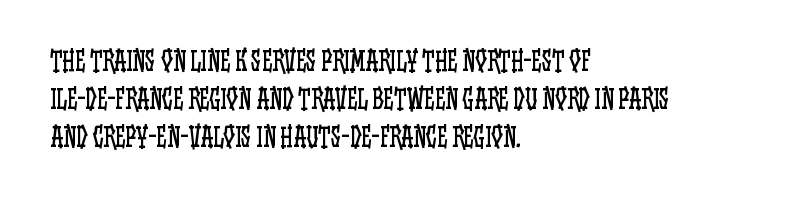
{"italic": "no", "bold": "no", "underline": "no", "align": "left", "line_spacing": "normal", "line_spacing_ratio": 1.47, "letter_spacing": "normal", "letter_spacing_em": 0.0, "glyph_px": 26}
